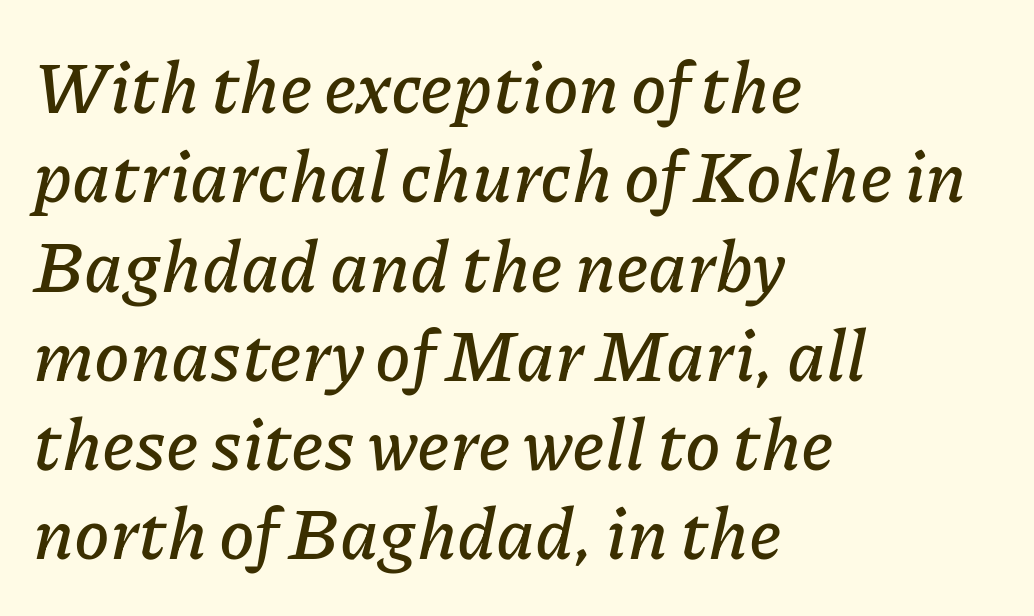
The specimen reads as italic at a glance. The gaps between neighbouring characters are ordinary and unremarkable. Descenders hang freely into open space. Looks like regular typesetting: each glyph gets only the width it needs. Layout note: lines flush left.
